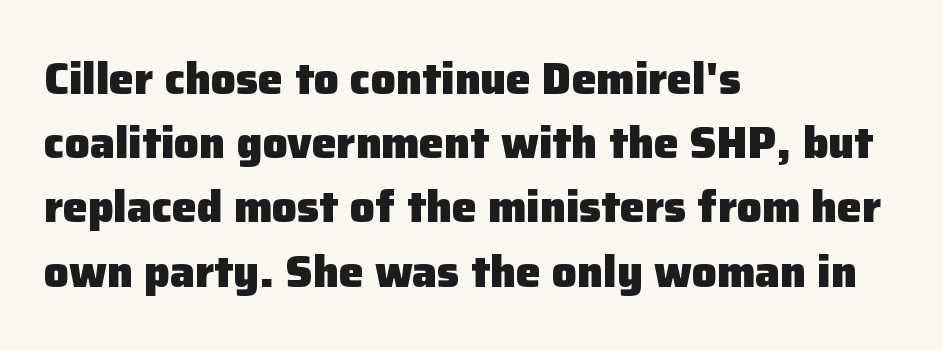
{"serif": "no", "italic": "no", "bold": "yes", "weight": "heavy", "width": "normal", "stroke_contrast": "low", "x_height": "medium", "monospaced": "no", "underline": "no", "align": "left", "line_spacing": "normal", "line_spacing_ratio": 1.46, "letter_spacing": "normal", "letter_spacing_em": 0.0, "glyph_px": 44}
